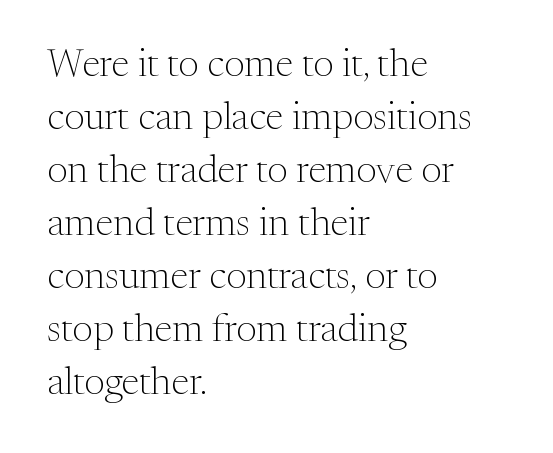
The image shows 39 px light serif type, upright; set left-aligned, normal line spacing (1.36x), normal letter spacing, not underlined; medium stroke contrast and a medium x-height.
